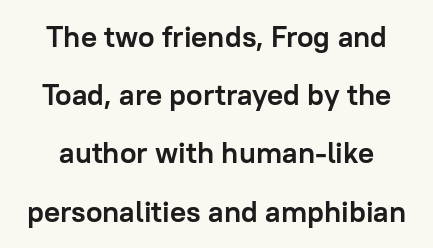
The image shows 30 px semibold sans-serif type, upright; set loose line spacing (1.94x), normal letter spacing, not underlined; low stroke contrast and a medium x-height.
